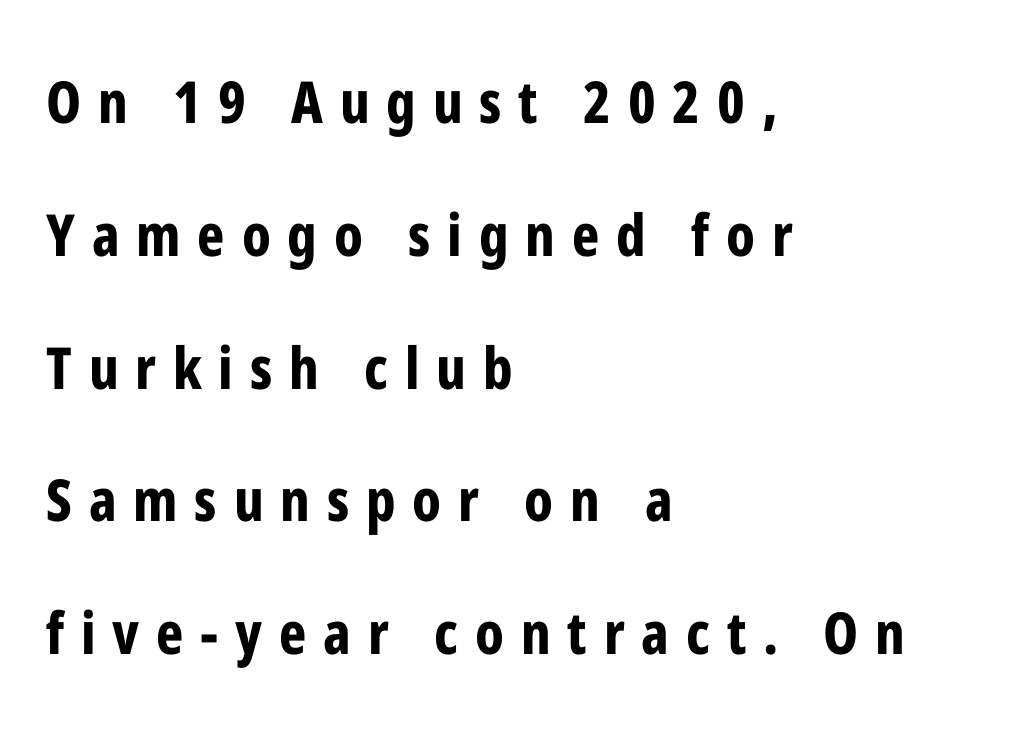
{"serif": "no", "italic": "no", "bold": "yes", "weight": "bold", "width": "condensed", "stroke_contrast": "low", "x_height": "medium", "monospaced": "no", "underline": "no", "align": "left", "line_spacing": "loose", "line_spacing_ratio": 2.29, "letter_spacing": "wide", "letter_spacing_em": 0.29, "glyph_px": 58}
